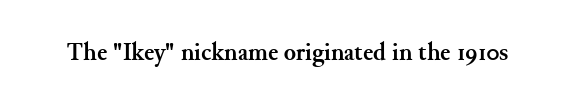
{"italic": "no", "bold": "yes", "underline": "no", "letter_spacing": "normal", "letter_spacing_em": 0.0, "glyph_px": 25}
